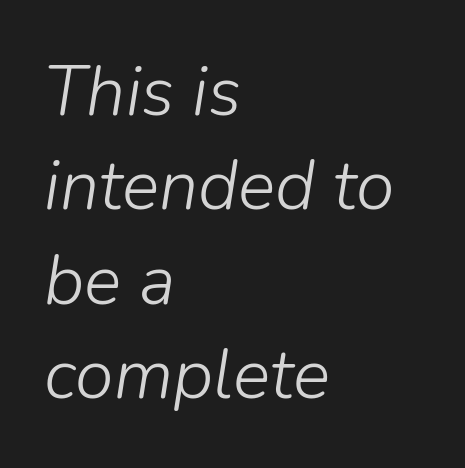
Q: Is the text bold? A: No.
Q: Is the text italic (slanted)? A: Yes, it leans right by about 9 degrees.
Q: Is the text underlined? A: No.
Q: How is the paragraph aligned? A: Left-aligned.
Q: Is the spacing between letters normal or unusually wide? A: Normal.
Q: Is the spacing between lines tight, normal or loose? A: Normal.
Q: Width (condensed, normal, or wide)? A: Normal.
Q: Stroke contrast? A: Low.
Q: x-height? A: Medium.
Q: Monospaced? A: No.
